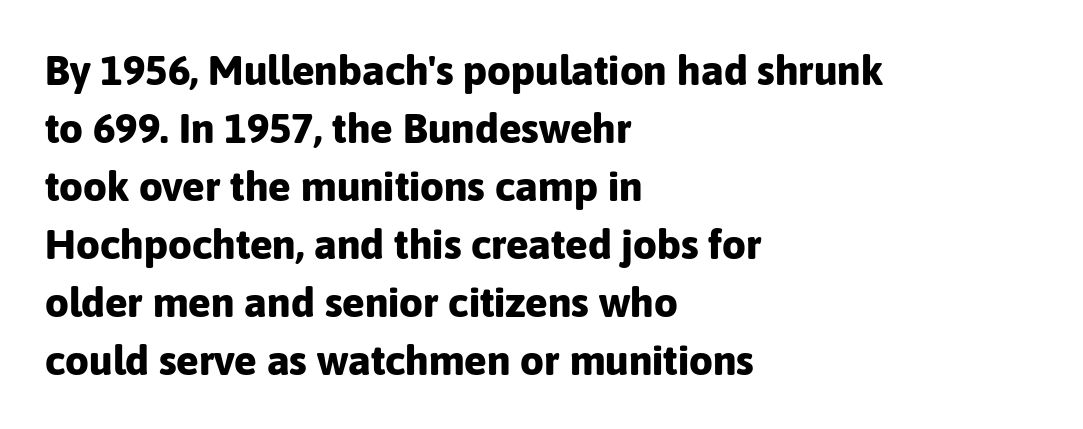
{"serif": "no", "italic": "no", "bold": "yes", "weight": "bold", "width": "normal", "stroke_contrast": "low", "x_height": "medium", "monospaced": "no", "underline": "no", "align": "left", "line_spacing": "normal", "line_spacing_ratio": 1.38, "letter_spacing": "normal", "letter_spacing_em": 0.0, "glyph_px": 42}
